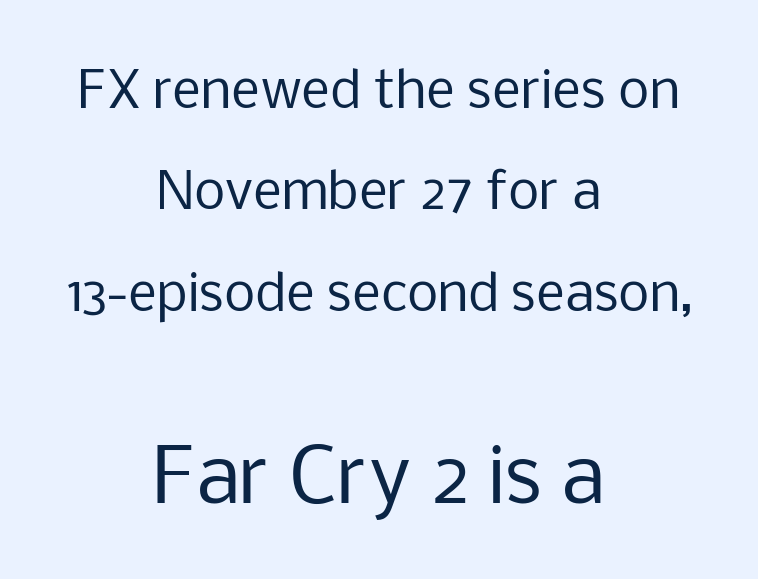
Q: Is the text bold? A: No.
Q: Is the text italic (slanted)? A: No, it is upright.
Q: Is the typeface a serif or a sans-serif typeface? A: Sans-serif.
Q: Is the text underlined? A: No.
Q: How is the paragraph aligned? A: Centered.
Q: Is the spacing between letters normal or unusually wide? A: Normal.
Q: Is the spacing between lines tight, normal or loose? A: Loose.
Q: Which block of text is set in a larger size, the first (top) or the second (bottom)? A: The second (bottom) one.
Q: Width (condensed, normal, or wide)? A: Normal.
Q: Stroke contrast? A: Low.
Q: x-height? A: Medium.
Q: Monospaced? A: No.
